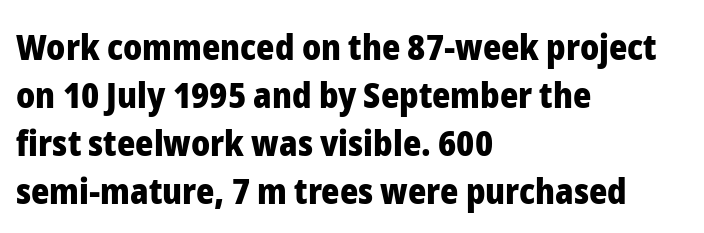
Classification — sans serif. The typesetting leans heavy: a genuine bold. The letters stand straight up with perfectly vertical stems. The specimen omits any rule beneath the text block's lines. Is the block centered? No — it sits flush against the left margin. Is there much room between lines? A standard amount, neither cramped nor airy.
